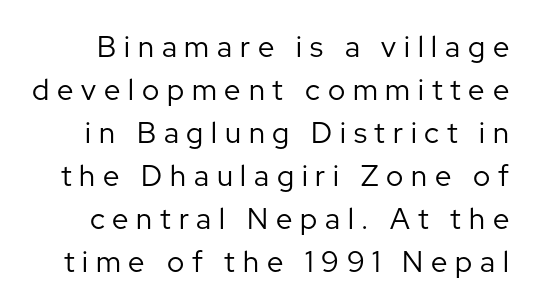
Q: Is the text bold? A: No.
Q: Is the text italic (slanted)? A: No, it is upright.
Q: Is the typeface a serif or a sans-serif typeface? A: Sans-serif.
Q: Is the text underlined? A: No.
Q: Is the spacing between letters normal or unusually wide? A: Unusually wide.
Q: Is the spacing between lines tight, normal or loose? A: Normal.
Q: Width (condensed, normal, or wide)? A: Normal.
Q: Stroke contrast? A: Low.
Q: x-height? A: Medium.
Q: Monospaced? A: No.
